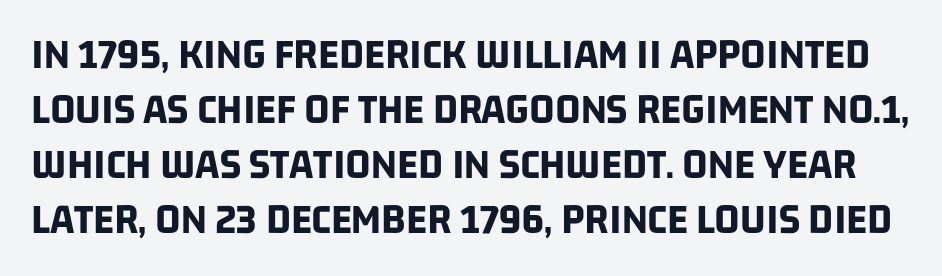
The image shows 44 px bold, condensed sans-serif type; set normal line spacing (1.25x), normal letter spacing, not underlined; low stroke contrast and a large x-height.
